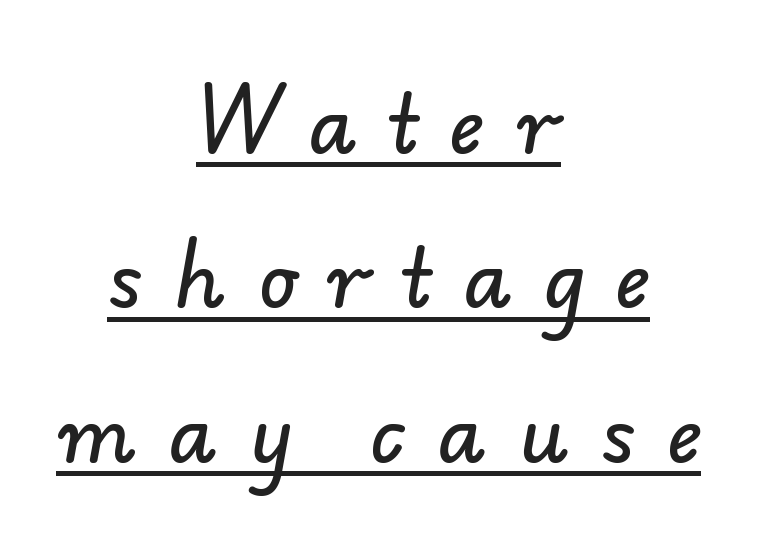
{"serif": "no", "width": "normal", "stroke_contrast": "low", "x_height": "small", "monospaced": "no", "underline": "yes", "align": "center", "line_spacing": "loose", "line_spacing_ratio": 1.98, "letter_spacing": "wide", "letter_spacing_em": 0.41, "glyph_px": 78}
